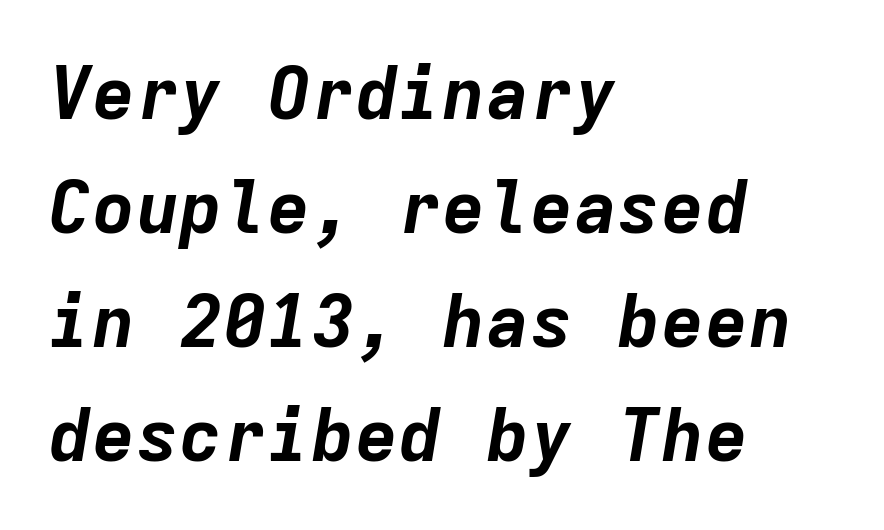
{"italic": "yes", "lean": "right", "slant_degrees": 9, "bold": "yes", "weight": "bold", "width": "normal", "stroke_contrast": "low", "x_height": "medium", "monospaced": "yes", "underline": "no", "align": "left", "line_spacing": "normal", "line_spacing_ratio": 1.56, "letter_spacing": "normal", "letter_spacing_em": 0.0, "glyph_px": 73}
